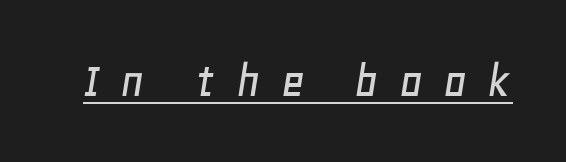
Tall strokes in this sample are angled rather than plumb. Is this a fixed-width face? No — the glyphs have proportional, varying widths. The rendering inserts visible extra space after every character. The face used here appears with an underline applied.
